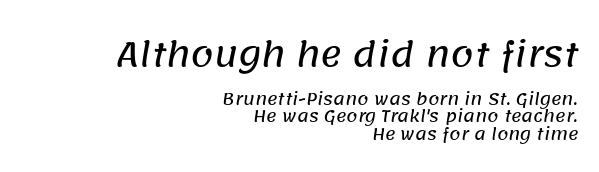
Q: Is the typeface a serif or a sans-serif typeface? A: Sans-serif.
Q: Is the text underlined? A: No.
Q: How is the paragraph aligned? A: Right-aligned.
Q: Is the spacing between letters normal or unusually wide? A: Normal.
Q: Is the spacing between lines tight, normal or loose? A: Tight.
Q: Which block of text is set in a larger size, the first (top) or the second (bottom)? A: The first (top) one.
Q: Width (condensed, normal, or wide)? A: Normal.
Q: Stroke contrast? A: Low.
Q: x-height? A: Large.
Q: Monospaced? A: No.
